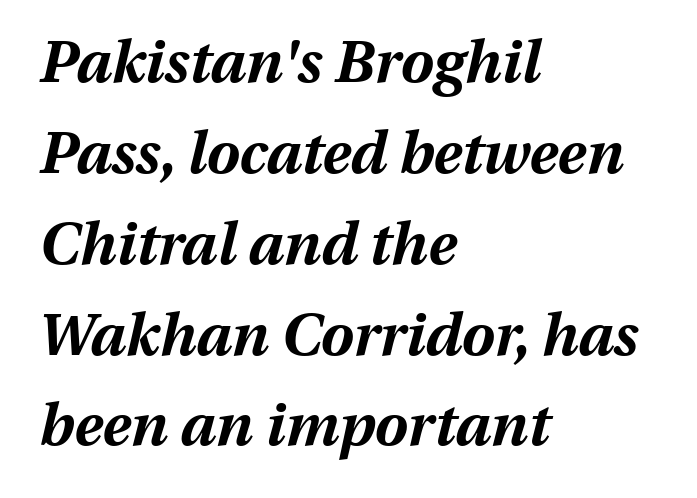
Q: Is the text bold? A: Yes.
Q: Is the text italic (slanted)? A: Yes, it leans right by about 13 degrees.
Q: Is the text underlined? A: No.
Q: How is the paragraph aligned? A: Left-aligned.
Q: Is the spacing between letters normal or unusually wide? A: Normal.
Q: Is the spacing between lines tight, normal or loose? A: Normal.
Q: Width (condensed, normal, or wide)? A: Normal.
Q: Stroke contrast? A: Medium.
Q: x-height? A: Medium.
Q: Monospaced? A: No.
